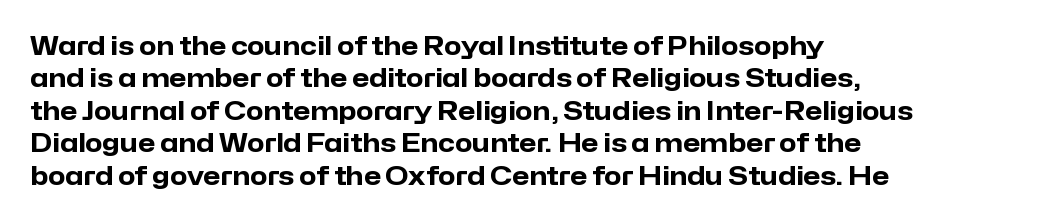
Q: Is the text bold? A: Yes.
Q: Is the text italic (slanted)? A: No, it is upright.
Q: Is the text underlined? A: No.
Q: How is the paragraph aligned? A: Left-aligned.
Q: Is the spacing between letters normal or unusually wide? A: Normal.
Q: Is the spacing between lines tight, normal or loose? A: Normal.
